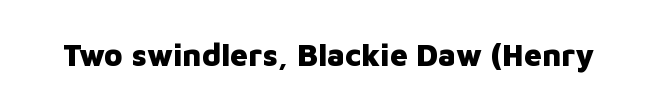
The image shows 31 px heavy sans-serif type, upright; set normal letter spacing, not underlined; low stroke contrast and a medium x-height.
